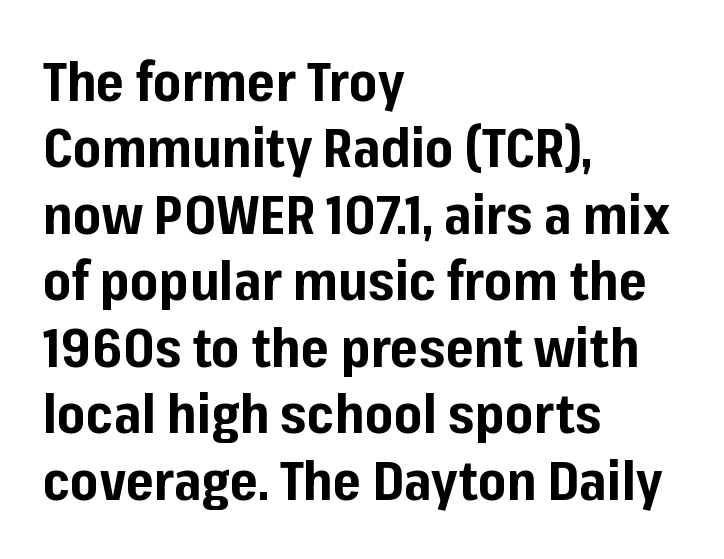
The image shows 54 px bold sans-serif type, upright; set left-aligned, line spacing 1.23x, normal letter spacing, not underlined; low stroke contrast and a medium x-height.
